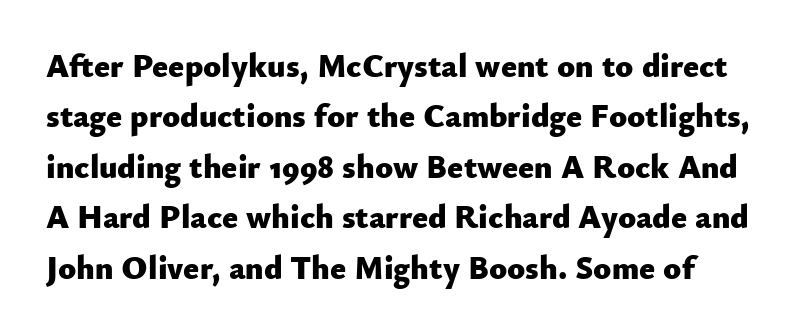
{"serif": "no", "italic": "no", "bold": "yes", "weight": "heavy", "width": "normal", "stroke_contrast": "low", "x_height": "small", "monospaced": "no", "underline": "no", "line_spacing": "normal", "line_spacing_ratio": 1.53, "letter_spacing": "normal", "letter_spacing_em": 0.0, "glyph_px": 33}
